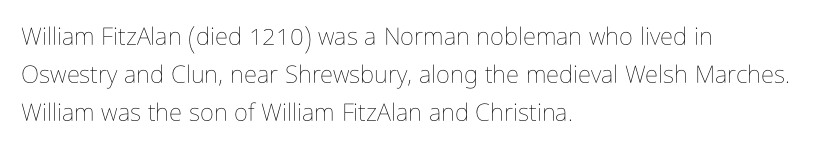
{"italic": "no", "bold": "no", "underline": "no", "align": "left", "line_spacing": "normal", "line_spacing_ratio": 1.59, "letter_spacing": "normal", "letter_spacing_em": 0.0, "glyph_px": 24}
